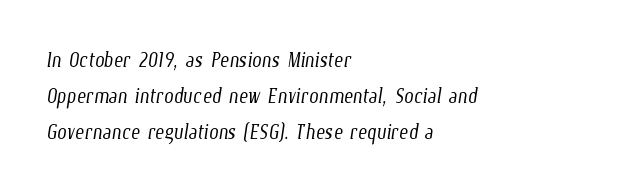
Leading: standard. Standard letterfit; no display-style spreading of the glyphs. The strokes are not fattened; the text isn't bold. All the whitespace from short lines collects on the right. Glance below the letters and you will spot only blank space.
